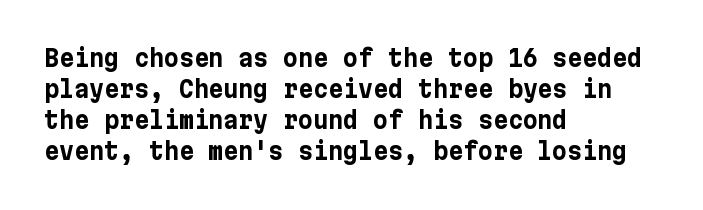
The image shows 23 px bold type, upright; set left-aligned, normal line spacing (1.35x), normal letter spacing, not underlined.
